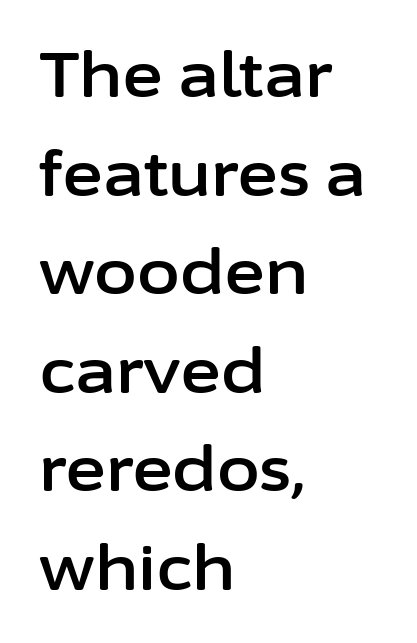
Only glyphs here, with clear space below each row. Spacing between characters is what you'd get straight out of the box. Classification — sans serif. Do the characters align in a grid? No, the font is proportional. Regular leading.
